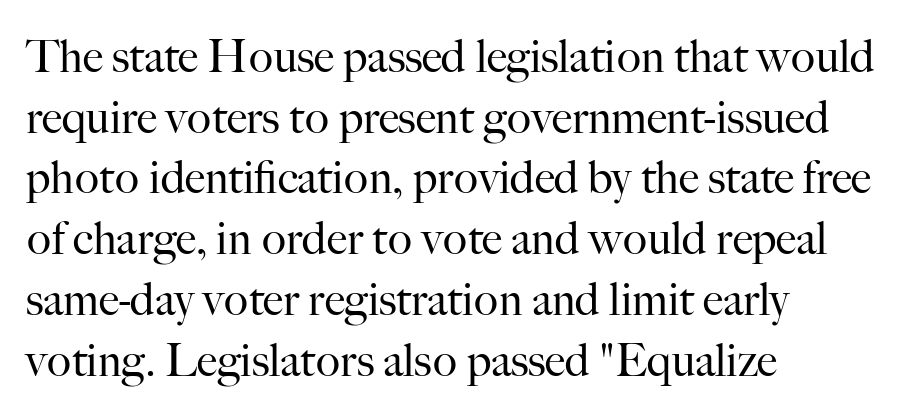
The image shows 45 px regular-weight serif type, upright; set left-aligned, normal line spacing (1.35x), normal letter spacing, not underlined; high stroke contrast and a small x-height.
